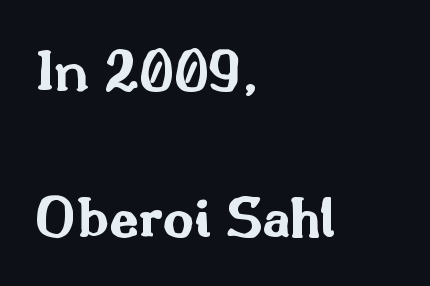
Q: Is the text bold? A: Yes.
Q: Is the text italic (slanted)? A: No, it is upright.
Q: Is the typeface a serif or a sans-serif typeface? A: Sans-serif.
Q: Is the text underlined? A: No.
Q: How is the paragraph aligned? A: Left-aligned.
Q: Is the spacing between letters normal or unusually wide? A: Normal.
Q: Is the spacing between lines tight, normal or loose? A: Loose.
Q: Width (condensed, normal, or wide)? A: Wide.
Q: Stroke contrast? A: Medium.
Q: x-height? A: Small.
Q: Monospaced? A: No.
